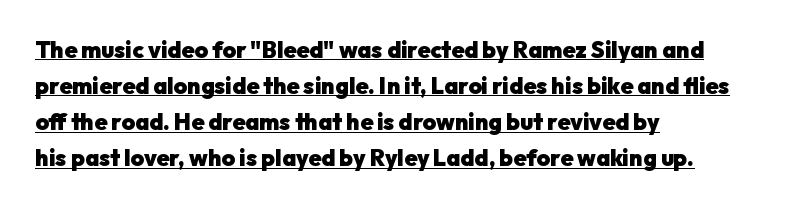
Glyph-to-glyph distance matches everyday printed text. The face used here has the dense, thick strokes of a bold. Rendered with straight, roman letterforms. Is the block centered? No — it sits flush against the left margin.
